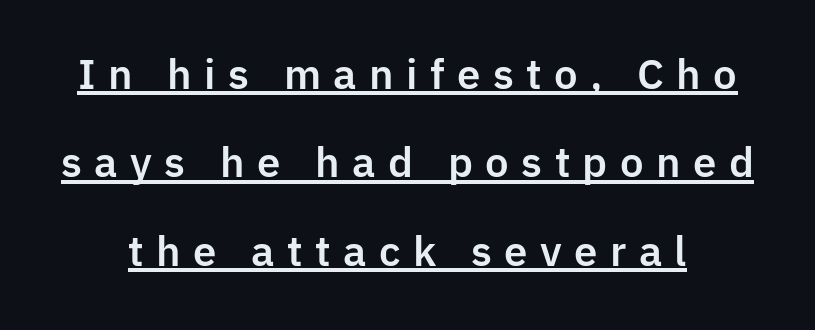
Q: Is the text italic (slanted)? A: No, it is upright.
Q: Is the typeface a serif or a sans-serif typeface? A: Sans-serif.
Q: Is the text underlined? A: Yes.
Q: Is the spacing between letters normal or unusually wide? A: Unusually wide.
Q: Is the spacing between lines tight, normal or loose? A: Loose.
Q: Width (condensed, normal, or wide)? A: Normal.
Q: Stroke contrast? A: Low.
Q: x-height? A: Medium.
Q: Monospaced? A: No.
